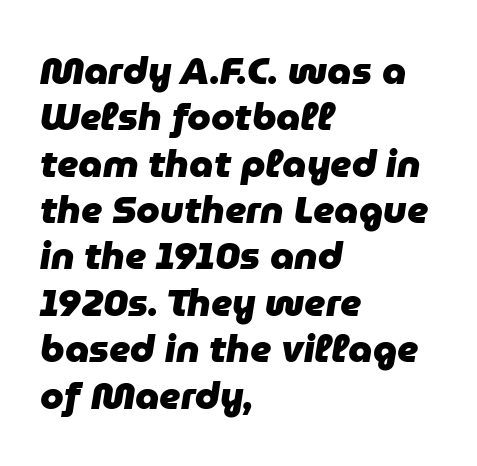
Q: Is the text bold? A: Yes.
Q: Is the text italic (slanted)? A: Yes, it leans right by about 9 degrees.
Q: Is the text underlined? A: No.
Q: How is the paragraph aligned? A: Left-aligned.
Q: Is the spacing between letters normal or unusually wide? A: Normal.
Q: Width (condensed, normal, or wide)? A: Normal.
Q: Stroke contrast? A: Low.
Q: x-height? A: Medium.
Q: Monospaced? A: No.
